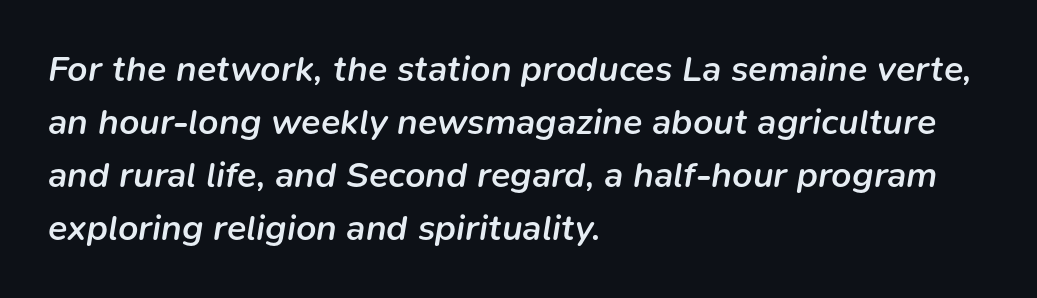
{"italic": "yes", "lean": "right", "slant_degrees": 9, "bold": "semi", "weight": "semibold", "width": "normal", "stroke_contrast": "low", "x_height": "medium", "monospaced": "no", "underline": "no", "align": "left", "line_spacing": "normal", "line_spacing_ratio": 1.47, "letter_spacing": "normal", "letter_spacing_em": 0.0, "glyph_px": 36}
